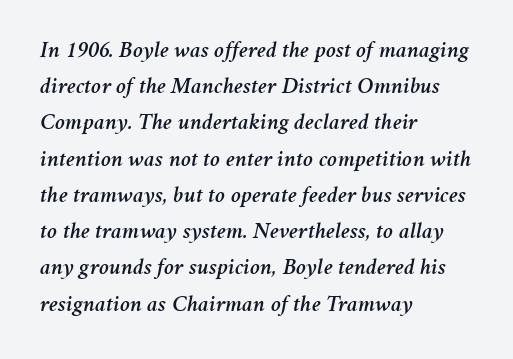
{"italic": "yes", "lean": "right", "slant_degrees": 11, "underline": "no", "align": "left", "line_spacing": "normal", "line_spacing_ratio": 1.51, "letter_spacing": "normal", "letter_spacing_em": 0.0, "glyph_px": 24}
